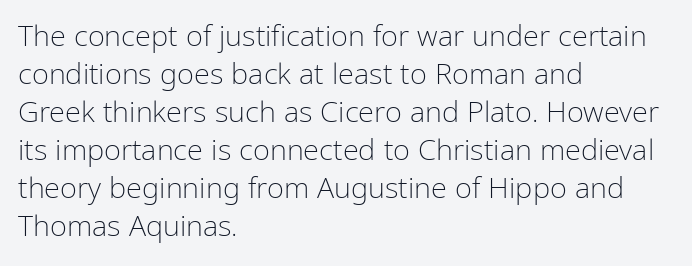
The image shows 29 px light, condensed sans-serif type, upright; set left-aligned, normal line spacing (1.31x), normal letter spacing, not underlined; low stroke contrast and a medium x-height.
